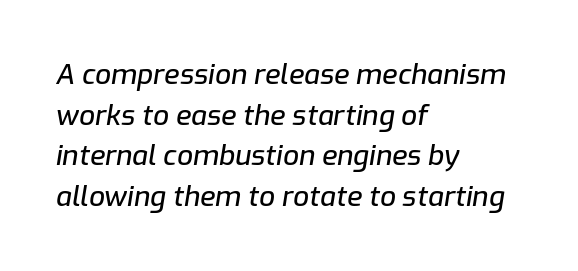
This rendering features lettering with no underline. No extra tracking has been applied to these lines. Rendered with sloped, italic letterforms. Does the leading feel generous? No, just average.
